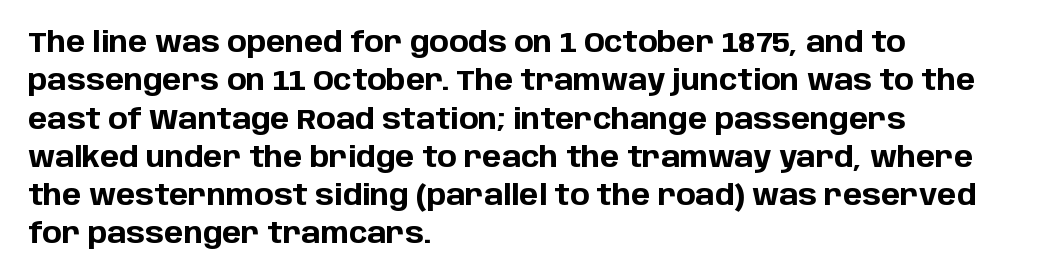
Q: Is the text bold? A: Yes.
Q: Is the text italic (slanted)? A: No, it is upright.
Q: Is the typeface a serif or a sans-serif typeface? A: Sans-serif.
Q: Is the text underlined? A: No.
Q: How is the paragraph aligned? A: Left-aligned.
Q: Is the spacing between letters normal or unusually wide? A: Normal.
Q: Is the spacing between lines tight, normal or loose? A: Normal.
Q: Width (condensed, normal, or wide)? A: Normal.
Q: Stroke contrast? A: Low.
Q: x-height? A: Large.
Q: Monospaced? A: No.
